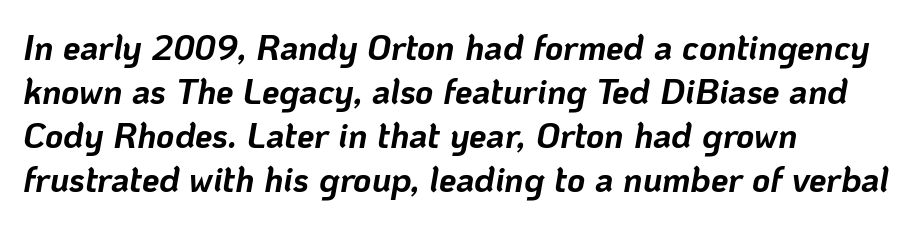
The image shows 35 px bold type, italic (leaning right); set left-aligned, normal line spacing (1.26x), normal letter spacing, not underlined; low stroke contrast and a medium x-height.
